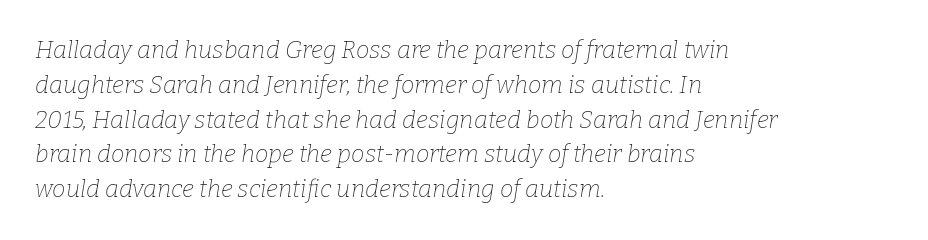
{"italic": "yes", "lean": "right", "slant_degrees": 9, "bold": "no", "underline": "no", "align": "left", "line_spacing": "normal", "line_spacing_ratio": 1.45, "letter_spacing": "normal", "letter_spacing_em": 0.0, "glyph_px": 24}
